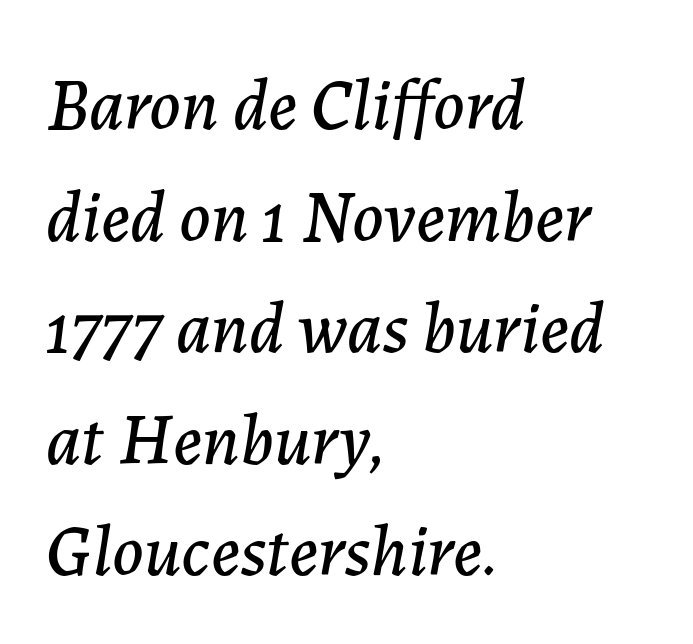
{"italic": "yes", "lean": "right", "slant_degrees": 7, "width": "normal", "stroke_contrast": "low", "x_height": "medium", "monospaced": "no", "underline": "no", "align": "left", "line_spacing": "normal", "line_spacing_ratio": 1.55, "letter_spacing": "normal", "letter_spacing_em": 0.0, "glyph_px": 72}
